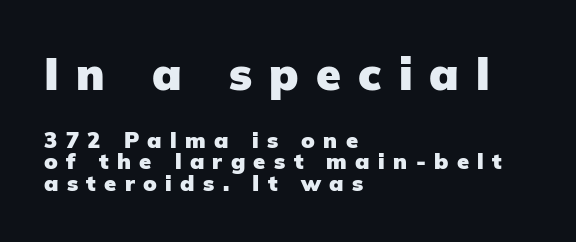
Honestly, the rows look squashed on top of each other. Line starts are locked; line ends wander. Is there any slant? The stems are plumb. Varying glyph widths throughout — classic text-font behaviour.
